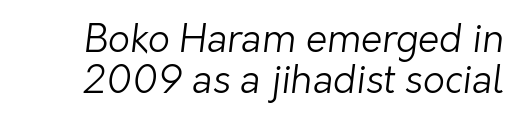
The image shows 38 px light sans-serif type; set tight line spacing (1.09x), normal letter spacing, not underlined; low stroke contrast and a medium x-height.
